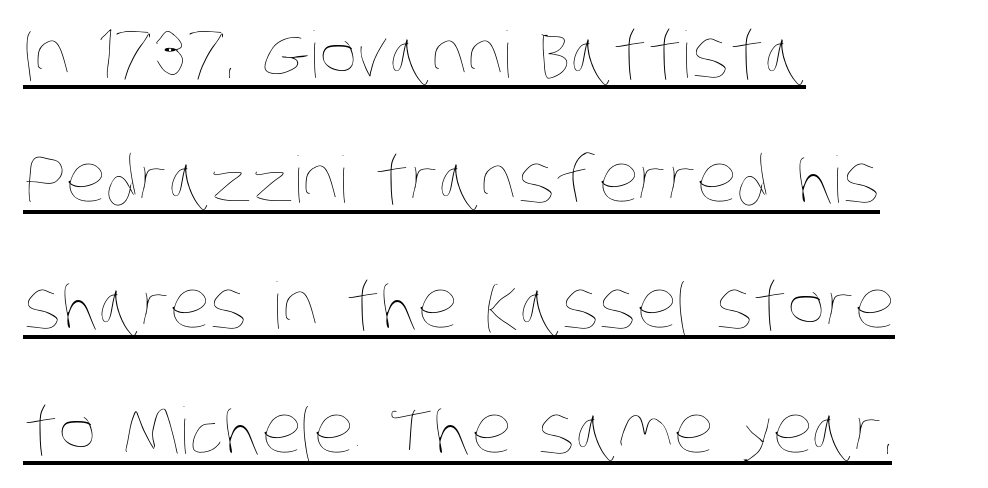
No chunkiness to these letters — they're not bold. Compared with undecorated copy, this sample adds a rule below the words. The horizontal fit of the characters is conventional and even. The designer dialed line spacing up above the default. Varying glyph widths throughout — classic text-font behaviour.
